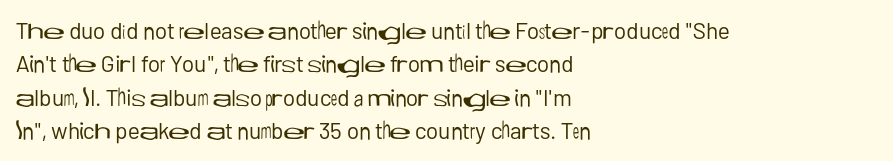
How would I describe the line gaps? Plain and ordinary. Just letters on the line, the space beneath them empty. Alignment: flush left. In terms of posture, this sample is upright.
